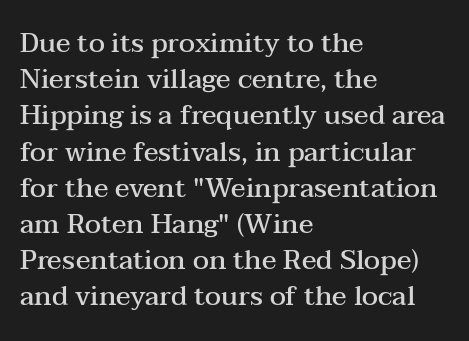
{"italic": "no", "bold": "semi", "underline": "no", "align": "left", "line_spacing": "normal", "line_spacing_ratio": 1.34, "letter_spacing": "normal", "letter_spacing_em": 0.0, "glyph_px": 27}
